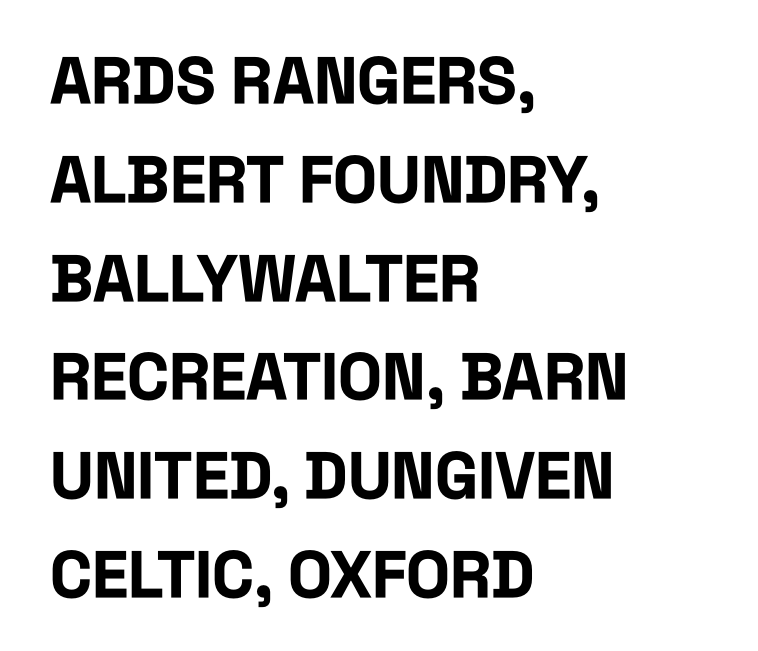
{"serif": "no", "italic": "no", "bold": "yes", "weight": "bold", "width": "condensed", "stroke_contrast": "low", "x_height": "large", "monospaced": "no", "underline": "no", "align": "left", "line_spacing": "normal", "line_spacing_ratio": 1.52, "letter_spacing": "normal", "letter_spacing_em": 0.0, "glyph_px": 65}
